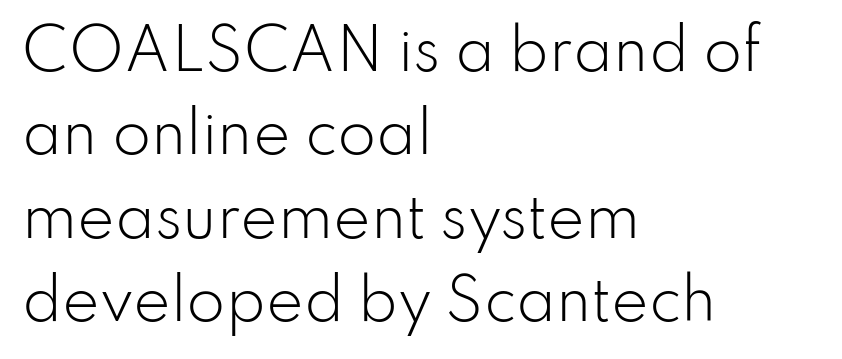
Each new line begins a customary step beneath the previous one. Nobody touched the tracking dial on this one. The type sits square on the baseline with zero lean. You could not count columns in this text — the font is proportionally spaced. The font sits on the lighter half of the weight spectrum, regular included.
